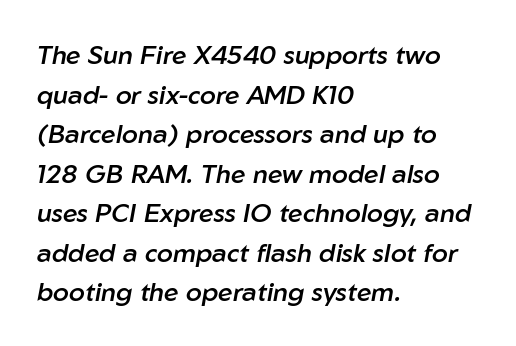
What stands out about the letter spacing? Nothing — it is the standard amount. On the weight axis this lands at semibold, roughly 600. Regarding leading, the lines here are spaced in the standard way. Tall strokes in this sample are angled rather than plumb. These lines stack with their left ends in a neat column.
